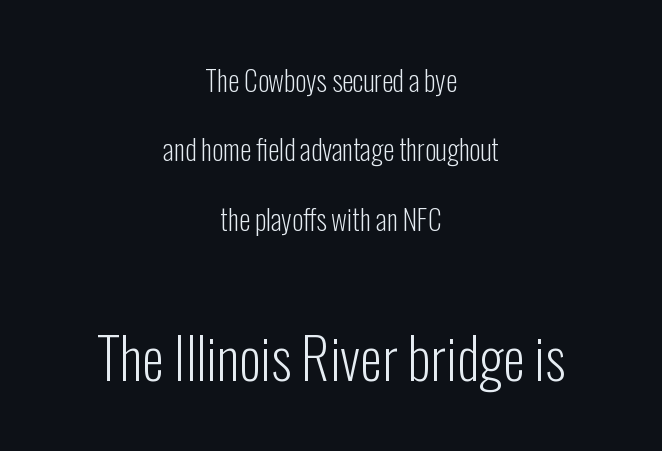
The text was rendered using a sans face with plain stroke endings. How would I describe the line gaps? Wide and relaxed. Short and long lines alike share a common midpoint. Descenders hang freely into open space. Is the letter spacing exaggerated? No — it looks like the ordinary default. Every character sits straight up, as roman type does.
